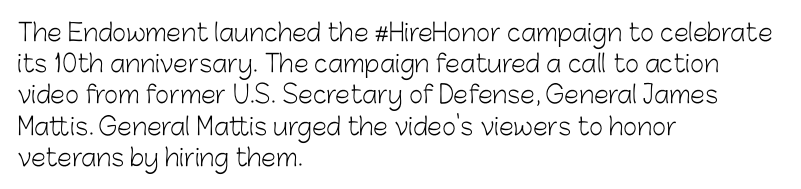
{"italic": "no", "bold": "no", "underline": "no", "align": "left", "line_spacing": "normal", "line_spacing_ratio": 1.3, "letter_spacing": "normal", "letter_spacing_em": 0.0, "glyph_px": 24}
